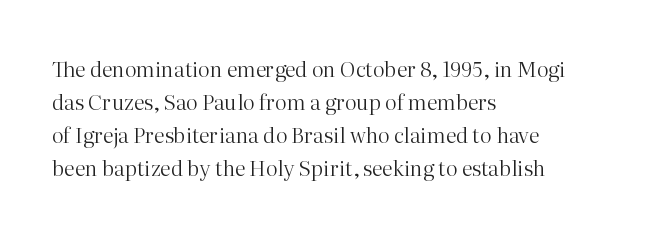
The image shows 21 px text type, upright; set left-aligned, normal line spacing (1.57x), normal letter spacing, not underlined.
